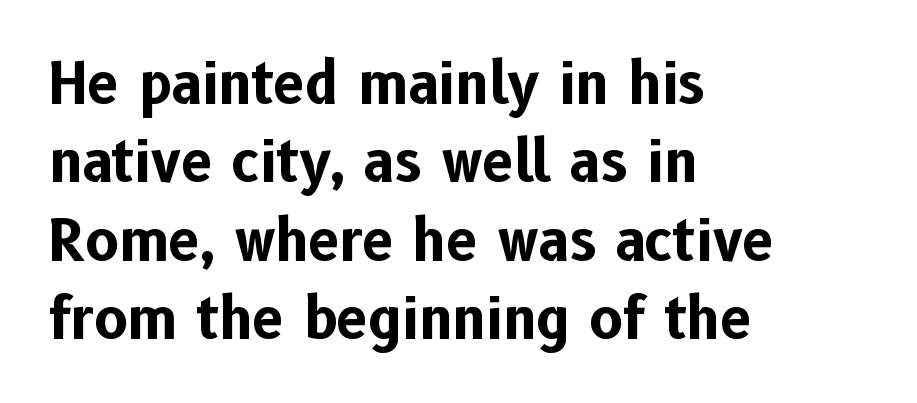
I'd call this a sans setting — the letters go barefoot. Casual observation: everything's shoved over to the left. Italic? Not at all — the glyphs are vertical. Line spacing here is normal. Each word holds together tightly as a unit, with standard inter-letter gaps.
